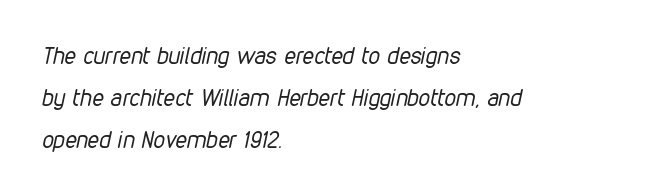
{"italic": "yes", "lean": "right", "slant_degrees": 12, "bold": "no", "underline": "no", "align": "left", "line_spacing_ratio": 1.83, "letter_spacing": "normal", "letter_spacing_em": 0.0, "glyph_px": 23}
